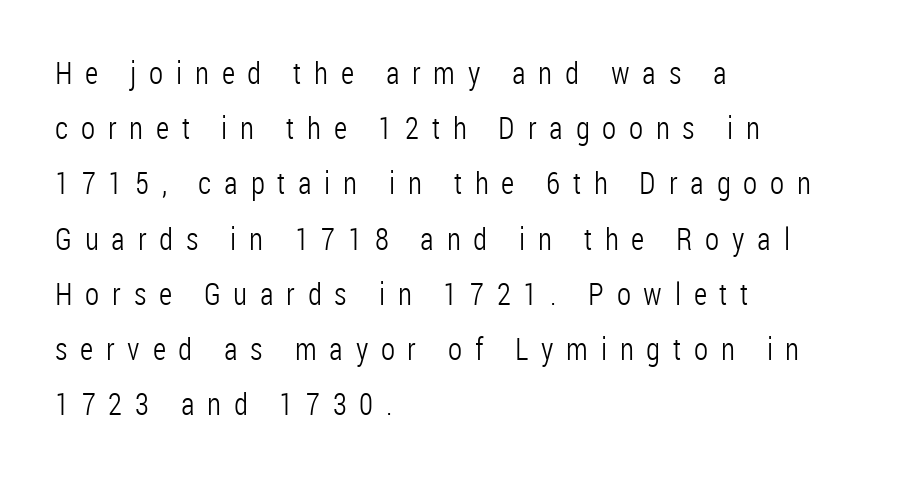
Character widths vary here, with narrow letters taking less room than wide ones. Check where the strokes stop: nothing finishes them off — pure sans. The characters are drawn with everyday or finer stroke widths. The font's upright variant was chosen for this text. The paragraph shown leans on its left margin.
